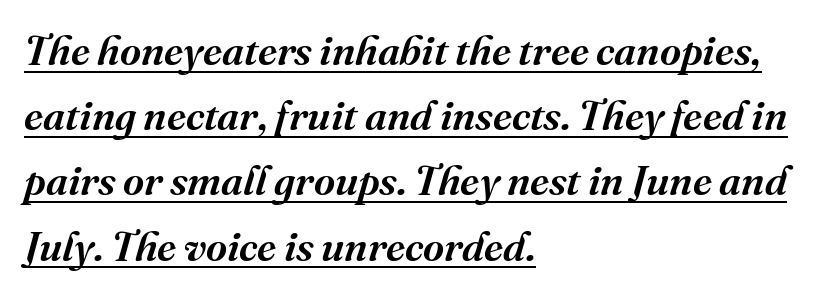
The image shows 41 px serif type, italic (leaning right); set left-aligned, normal line spacing (1.59x), normal letter spacing, underlined; medium stroke contrast and a medium x-height.
